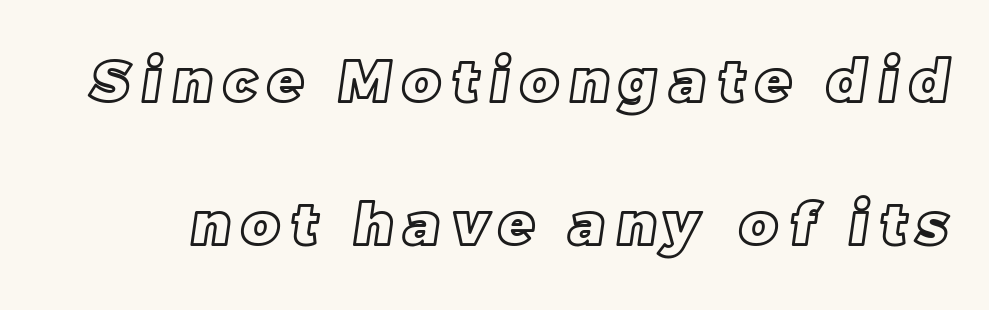
{"width": "normal", "x_height": "large", "monospaced": "no", "underline": "no", "line_spacing": "loose", "line_spacing_ratio": 2.46, "letter_spacing": "wide", "letter_spacing_em": 0.2, "glyph_px": 58}
